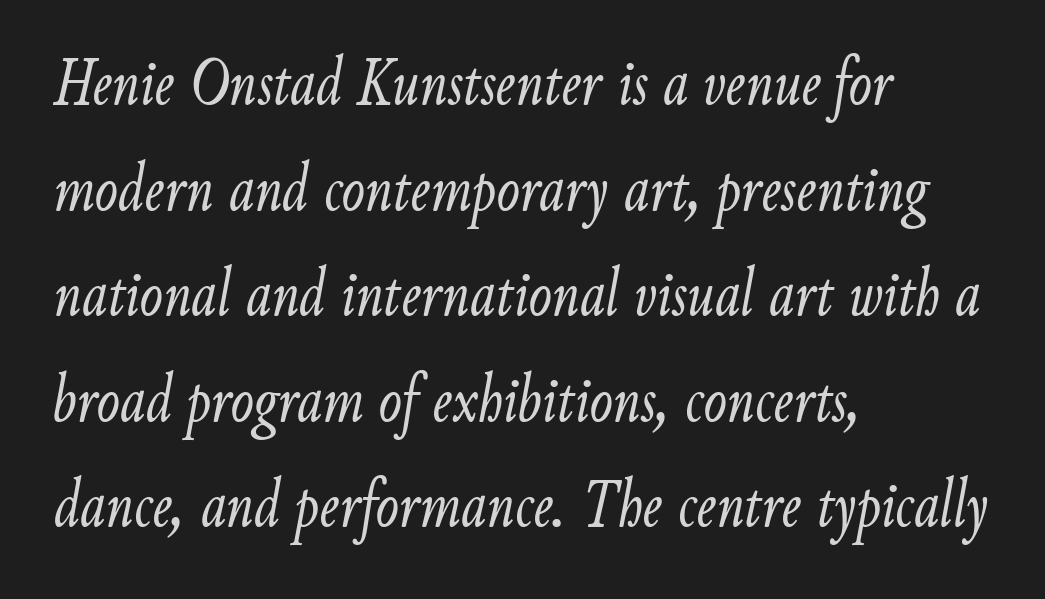
Q: Is the text bold? A: No.
Q: Is the text italic (slanted)? A: Yes, it leans right by about 9 degrees.
Q: Is the text underlined? A: No.
Q: How is the paragraph aligned? A: Left-aligned.
Q: Is the spacing between letters normal or unusually wide? A: Normal.
Q: Is the spacing between lines tight, normal or loose? A: Normal.
Q: Width (condensed, normal, or wide)? A: Condensed.
Q: Stroke contrast? A: Low.
Q: x-height? A: Small.
Q: Monospaced? A: No.
